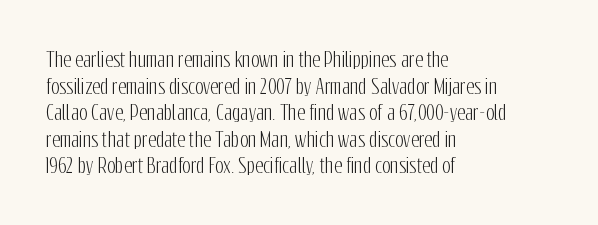
Q: Is the text italic (slanted)? A: No, it is upright.
Q: Is the text underlined? A: No.
Q: How is the paragraph aligned? A: Left-aligned.
Q: Is the spacing between letters normal or unusually wide? A: Normal.
Q: Is the spacing between lines tight, normal or loose? A: Normal.
